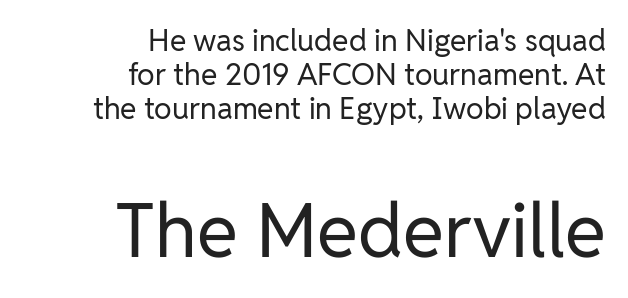
Q: Is the text bold? A: No.
Q: Is the text italic (slanted)? A: No, it is upright.
Q: Is the typeface a serif or a sans-serif typeface? A: Sans-serif.
Q: Is the text underlined? A: No.
Q: How is the paragraph aligned? A: Right-aligned.
Q: Is the spacing between letters normal or unusually wide? A: Normal.
Q: Is the spacing between lines tight, normal or loose? A: Tight.
Q: Which block of text is set in a larger size, the first (top) or the second (bottom)? A: The second (bottom) one.
Q: Width (condensed, normal, or wide)? A: Normal.
Q: Stroke contrast? A: Low.
Q: x-height? A: Medium.
Q: Monospaced? A: No.
